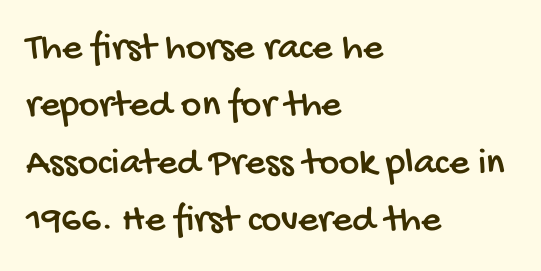
{"serif": "no", "width": "condensed", "stroke_contrast": "low", "x_height": "large", "monospaced": "no", "underline": "no", "align": "left", "line_spacing": "normal", "line_spacing_ratio": 1.47, "letter_spacing": "normal", "letter_spacing_em": 0.0, "glyph_px": 39}
